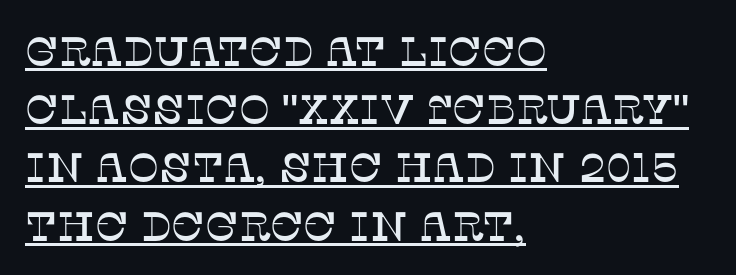
This block has exactly the height ordinary leading produces. The rendered words wear a rule along their underside. Observe the ordinary spacing: letters are neighbours, not strangers. Little horizontal feet cap the strokes, marking this as serif type. Alignment: flush left.
